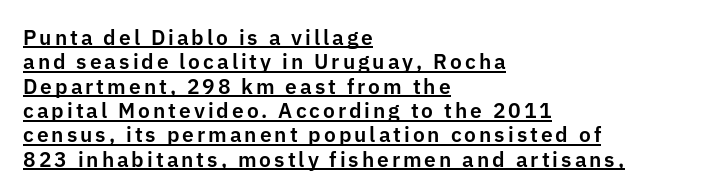
Is there an underline? Yes — a line sits under the letters. Casual observation: everything's shoved over to the left. Designer's note — italics off, roman on.
